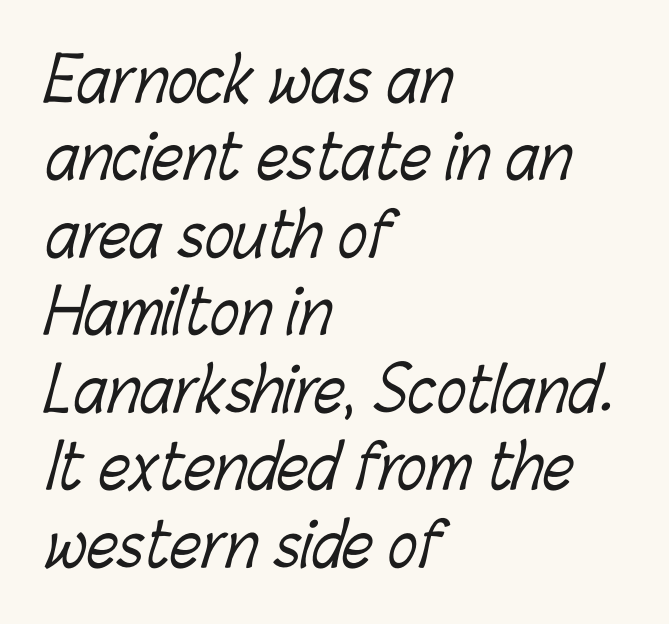
The image shows 61 px light, condensed type; set left-aligned, normal line spacing (1.27x), normal letter spacing, not underlined; low stroke contrast and a medium x-height.
